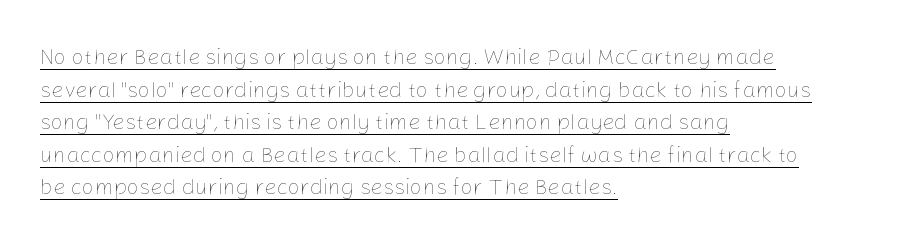
Q: Is the text bold? A: No.
Q: Is the text italic (slanted)? A: No, it is upright.
Q: Is the text underlined? A: Yes.
Q: How is the paragraph aligned? A: Left-aligned.
Q: Is the spacing between letters normal or unusually wide? A: Normal.
Q: Is the spacing between lines tight, normal or loose? A: Normal.
